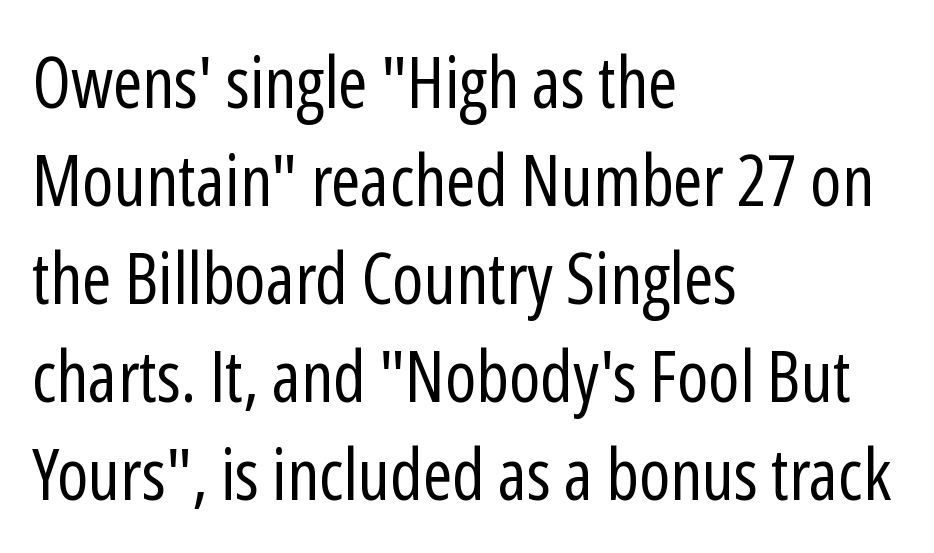
Q: Is the text bold? A: No.
Q: Is the text italic (slanted)? A: No, it is upright.
Q: Is the typeface a serif or a sans-serif typeface? A: Sans-serif.
Q: Is the text underlined? A: No.
Q: How is the paragraph aligned? A: Left-aligned.
Q: Is the spacing between letters normal or unusually wide? A: Normal.
Q: Is the spacing between lines tight, normal or loose? A: Normal.
Q: Width (condensed, normal, or wide)? A: Condensed.
Q: Stroke contrast? A: Low.
Q: x-height? A: Medium.
Q: Monospaced? A: No.
